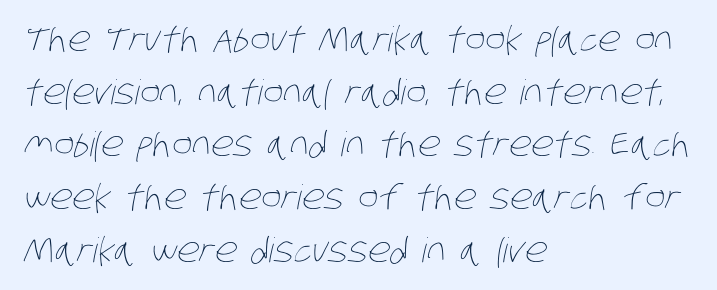
Observe the ordinary spacing: letters are neighbours, not strangers. Stem width sits at or under what a default text font uses. The ragged edge is on the right, which tells us the setting is flush left. Do the characters align in a grid? No, the font is proportional. Reading down the column, the eye jumps a familiar distance to each next line.
